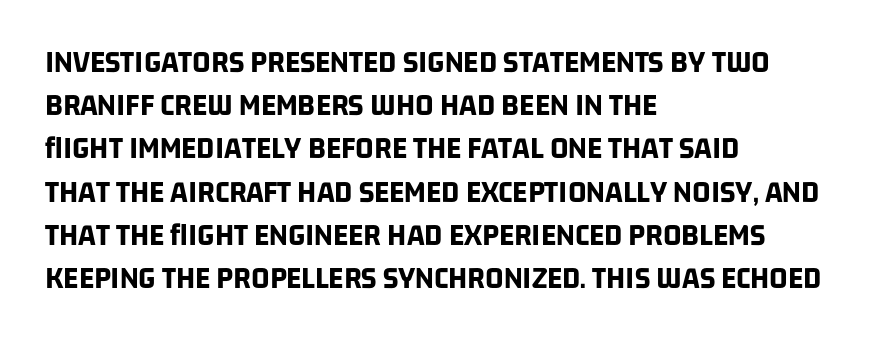
Letterform terminals end flat and unadorned throughout the passage. The typesetting leans heavy: a genuine bold. Just letters on the line, the space beneath them empty. In terms of leading, this rendering sits right in the middle.
